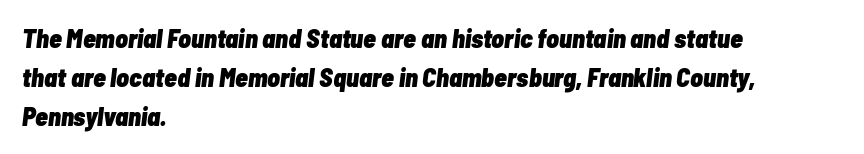
Compared with ordinary roman type, these characters are visibly tilted. The ragged edge is on the right, which tells us the setting is flush left. One glance says typical: line gaps are just what's usual. Nobody touched the tracking dial on this one. Emphasis by weight is at full strength: bold. A bare baseline throughout the passage.
